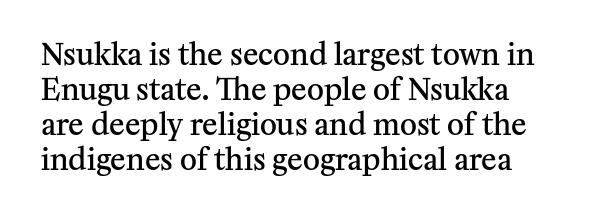
{"serif": "yes", "italic": "no", "bold": "semi", "weight": "semibold", "width": "normal", "stroke_contrast": "medium", "x_height": "medium", "monospaced": "no", "underline": "no", "line_spacing_ratio": 1.21, "letter_spacing": "normal", "letter_spacing_em": 0.0, "glyph_px": 29}
